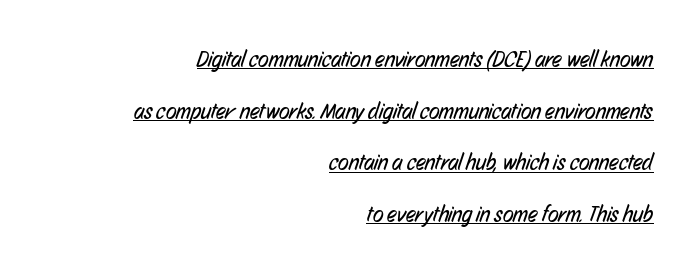
Students, observe: this is what heavily led, spacious text looks like. Compared with a typical body face, this is equally light or lighter still. The horizontal fit of the characters is conventional and even. Glance below the letters and you will spot a drawn line. Notice how the passage keeps a crisp vertical edge on the right only.
